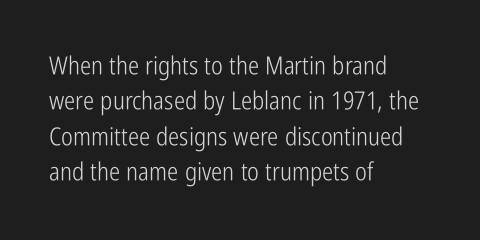
{"italic": "no", "bold": "no", "underline": "no", "align": "left", "line_spacing": "normal", "line_spacing_ratio": 1.42, "letter_spacing": "normal", "letter_spacing_em": 0.0, "glyph_px": 25}
